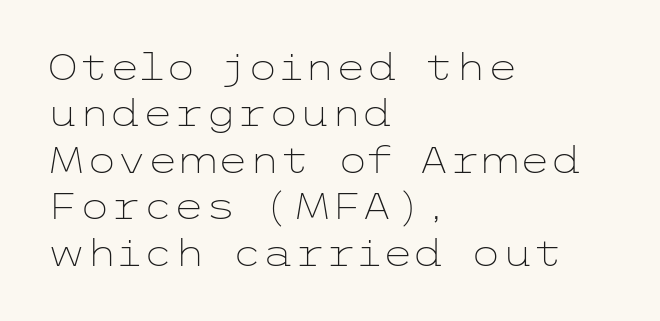
The image shows 36 px light, wide sans-serif type, upright; set left-aligned, normal line spacing (1.29x), normal letter spacing, not underlined; low stroke contrast and a medium x-height.
